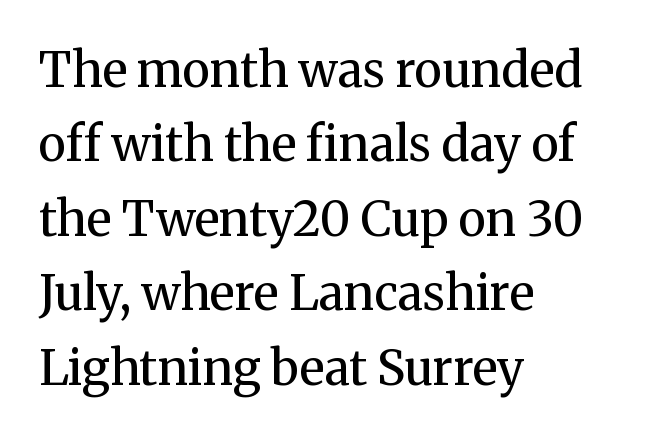
{"serif": "yes", "italic": "no", "bold": "no", "weight": "regular", "width": "normal", "stroke_contrast": "medium", "x_height": "medium", "monospaced": "no", "underline": "no", "align": "left", "line_spacing": "normal", "line_spacing_ratio": 1.55, "letter_spacing": "normal", "letter_spacing_em": 0.0, "glyph_px": 48}
